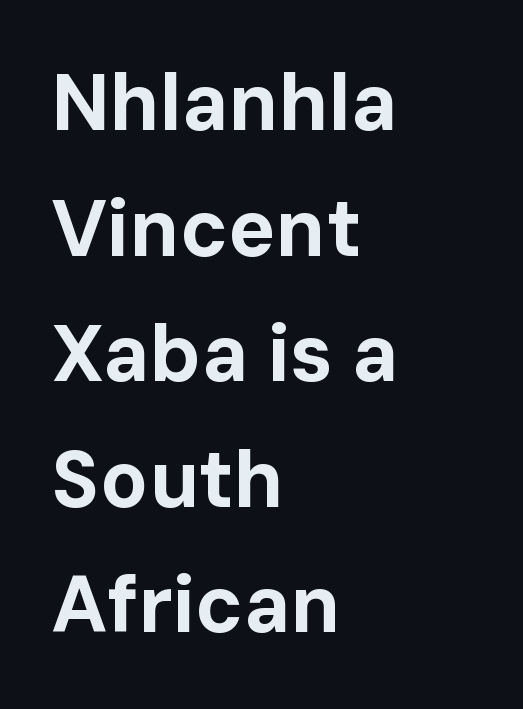
Q: Is the text bold? A: Yes.
Q: Is the text italic (slanted)? A: No, it is upright.
Q: Is the typeface a serif or a sans-serif typeface? A: Sans-serif.
Q: Is the text underlined? A: No.
Q: How is the paragraph aligned? A: Left-aligned.
Q: Is the spacing between letters normal or unusually wide? A: Normal.
Q: Is the spacing between lines tight, normal or loose? A: Normal.
Q: Width (condensed, normal, or wide)? A: Normal.
Q: Stroke contrast? A: Low.
Q: x-height? A: Medium.
Q: Monospaced? A: No.
